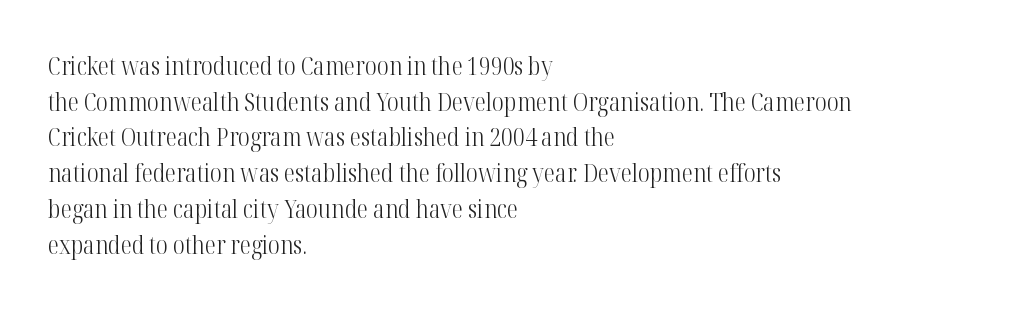
The image shows 25 px text type, upright; set left-aligned, normal line spacing (1.43x), normal letter spacing, not underlined.
